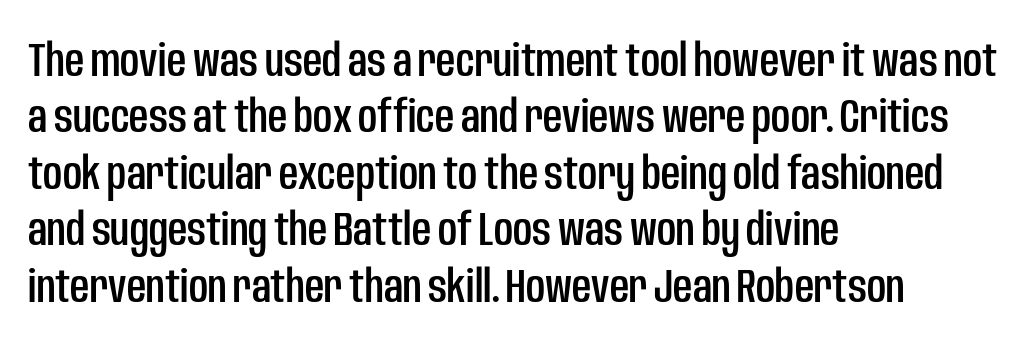
The image shows 47 px condensed sans-serif type, upright; set left-aligned, line spacing 1.2x, normal letter spacing, not underlined; low stroke contrast and a large x-height.
